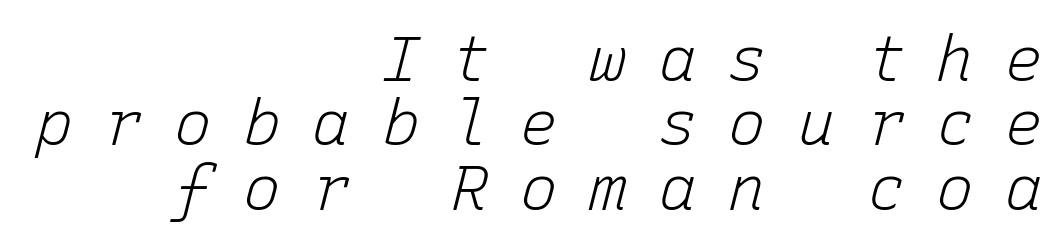
Q: Is the text bold? A: No.
Q: Is the text italic (slanted)? A: Yes, it leans right by about 15 degrees.
Q: Is the text underlined? A: No.
Q: How is the paragraph aligned? A: Right-aligned.
Q: Is the spacing between letters normal or unusually wide? A: Unusually wide.
Q: Is the spacing between lines tight, normal or loose? A: Tight.
Q: Width (condensed, normal, or wide)? A: Normal.
Q: Stroke contrast? A: Low.
Q: x-height? A: Medium.
Q: Monospaced? A: Yes.
